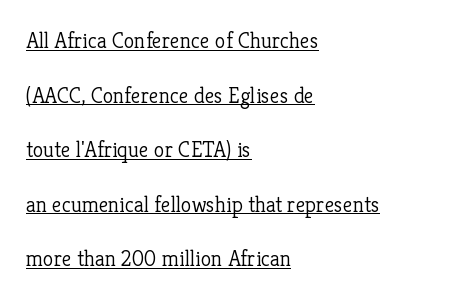
Q: Is the text bold? A: No.
Q: Is the text italic (slanted)? A: No, it is upright.
Q: Is the text underlined? A: Yes.
Q: How is the paragraph aligned? A: Left-aligned.
Q: Is the spacing between letters normal or unusually wide? A: Normal.
Q: Is the spacing between lines tight, normal or loose? A: Loose.
